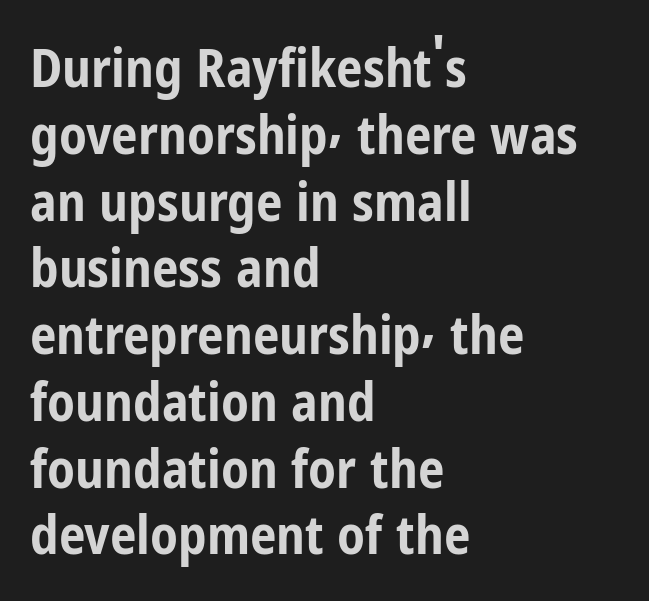
Are there feet on the stems? There aren't — it's a sans. Horizontally, the lines are justified to the leading edge only. Posture: upright roman. The face used here is proportionally spaced, like ordinary book or web type. Short note: letters normally spaced.
